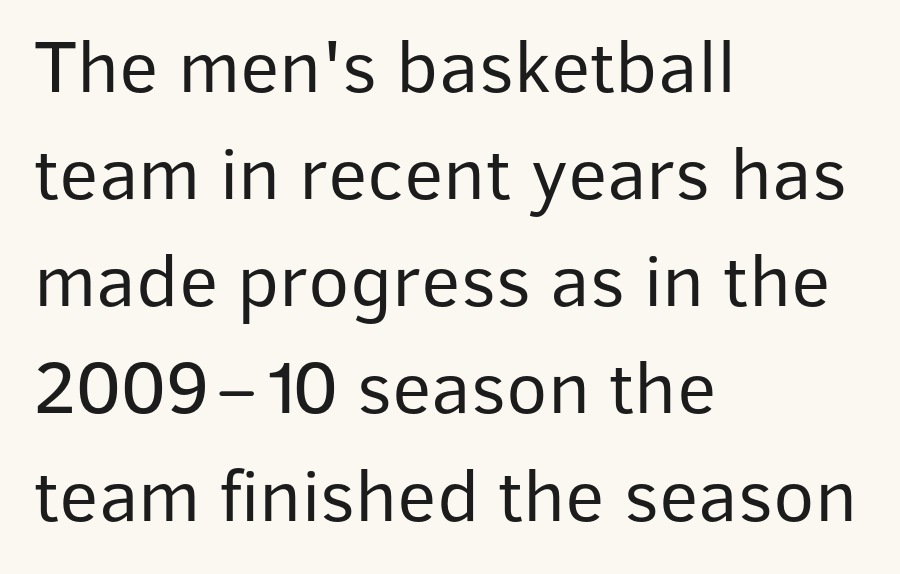
Q: Is the text bold? A: No.
Q: Is the text italic (slanted)? A: No, it is upright.
Q: Is the typeface a serif or a sans-serif typeface? A: Sans-serif.
Q: Is the text underlined? A: No.
Q: How is the paragraph aligned? A: Left-aligned.
Q: Is the spacing between letters normal or unusually wide? A: Normal.
Q: Is the spacing between lines tight, normal or loose? A: Normal.
Q: Width (condensed, normal, or wide)? A: Normal.
Q: Stroke contrast? A: Low.
Q: x-height? A: Medium.
Q: Monospaced? A: No.
